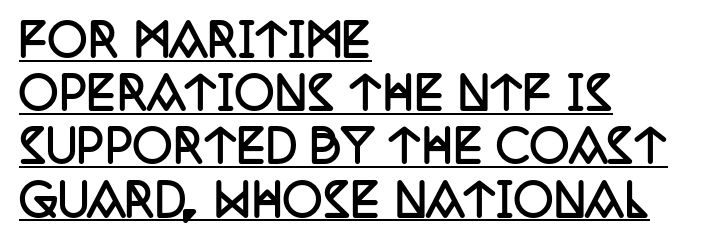
The image shows 44 px semibold, condensed serif type, upright; set left-aligned, line spacing 1.21x, normal letter spacing, underlined; low stroke contrast and a large x-height.
